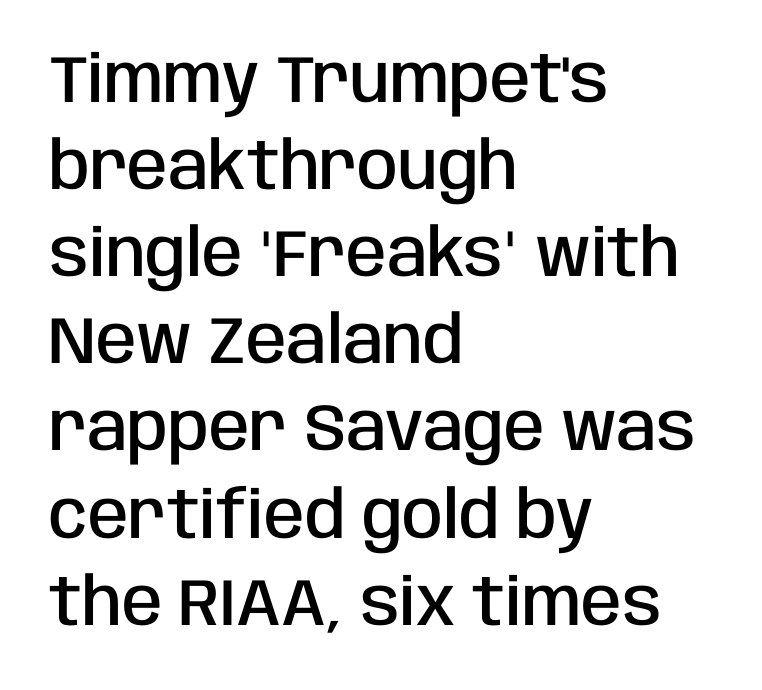
How would I describe the line gaps? Plain and ordinary. The letterforms sit shoulder to shoulder at normal distance. Caption: semibold face, moderately heavy strokes. Descender tails drop into unmarked territory.
